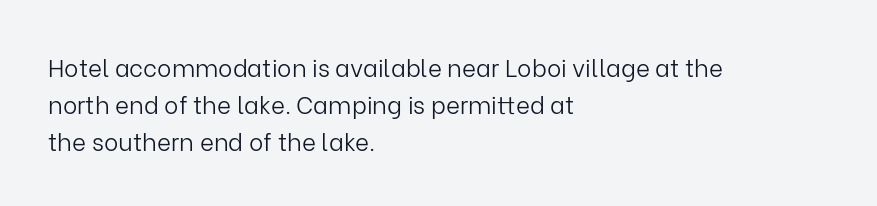
{"italic": "no", "bold": "no", "underline": "no", "align": "left", "line_spacing": "normal", "line_spacing_ratio": 1.54, "letter_spacing": "normal", "letter_spacing_em": 0.0, "glyph_px": 24}
